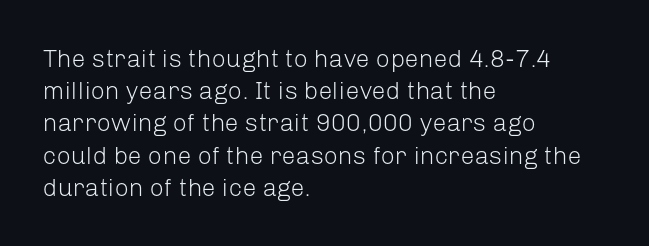
Q: Is the text bold? A: No.
Q: Is the text italic (slanted)? A: No, it is upright.
Q: Is the text underlined? A: No.
Q: How is the paragraph aligned? A: Left-aligned.
Q: Is the spacing between letters normal or unusually wide? A: Normal.
Q: Is the spacing between lines tight, normal or loose? A: Normal.
